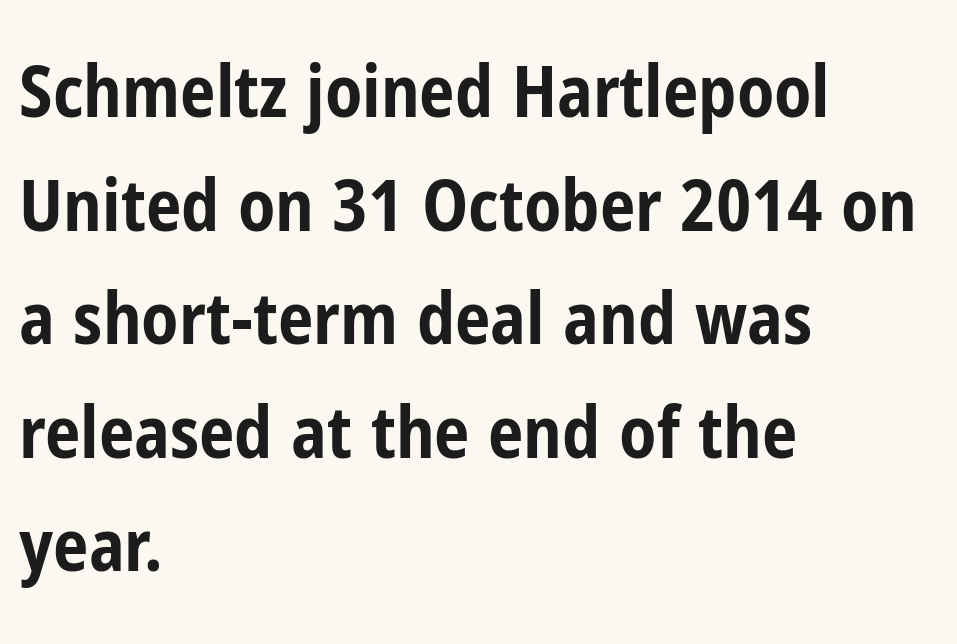
The image shows 71 px bold, condensed sans-serif type, upright; set left-aligned, normal line spacing (1.6x), normal letter spacing, not underlined; low stroke contrast and a medium x-height.
